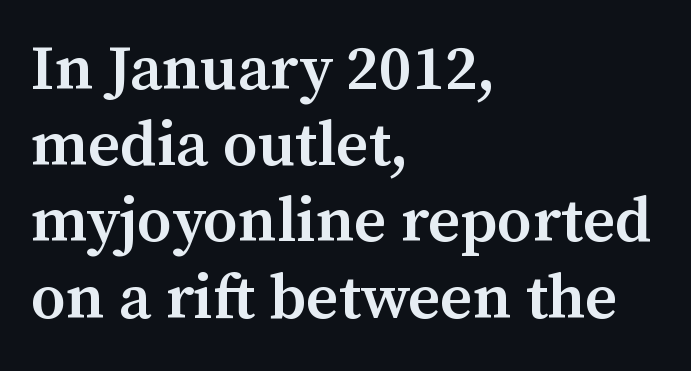
Q: Is the text bold? A: Semi-bold.
Q: Is the text italic (slanted)? A: No, it is upright.
Q: Is the typeface a serif or a sans-serif typeface? A: Serif.
Q: Is the text underlined? A: No.
Q: How is the paragraph aligned? A: Left-aligned.
Q: Is the spacing between letters normal or unusually wide? A: Normal.
Q: Width (condensed, normal, or wide)? A: Normal.
Q: Stroke contrast? A: Medium.
Q: x-height? A: Medium.
Q: Monospaced? A: No.
